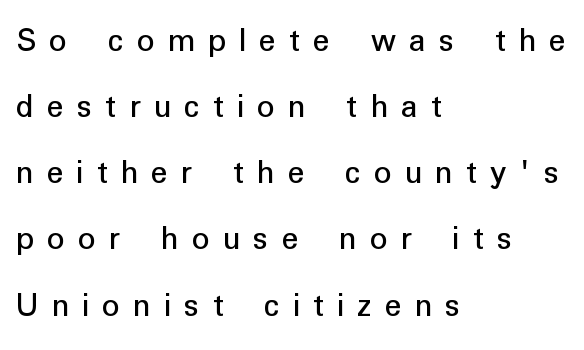
{"serif": "no", "italic": "no", "width": "normal", "stroke_contrast": "low", "x_height": "medium", "monospaced": "no", "underline": "no", "align": "left", "line_spacing_ratio": 1.89, "letter_spacing": "wide", "letter_spacing_em": 0.37, "glyph_px": 35}
